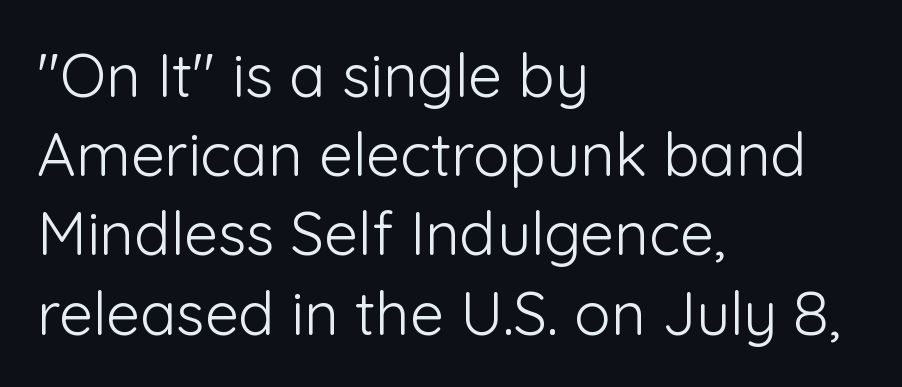
The image shows 60 px light sans-serif type, upright; set left-aligned, normal line spacing (1.32x), normal letter spacing, not underlined; low stroke contrast and a medium x-height.
